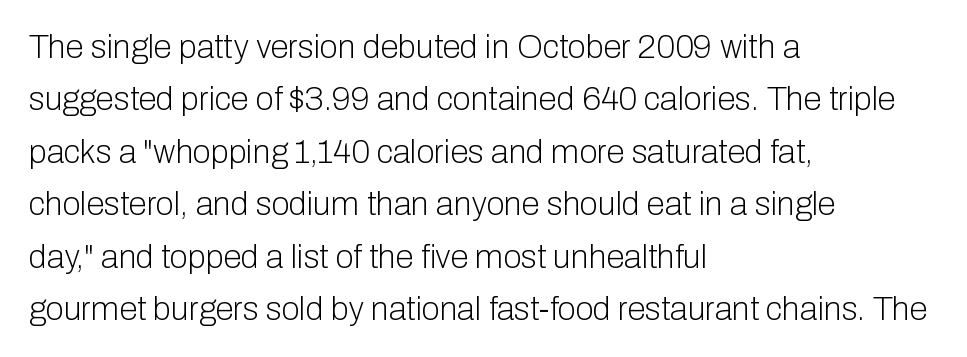
Vertical strokes here are truly vertical. Think standard paragraph weight, or any step lighter than that. The lines in this sample share a left origin and differ only in where they stop. The type family on display is of the sans-serif kind.
